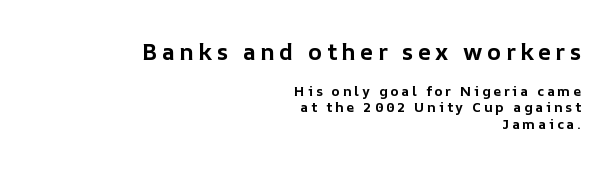
The image shows 23 px bold type, upright; set right-aligned, line spacing 1.18x, not underlined; the first (top) block is 1.64x larger.
